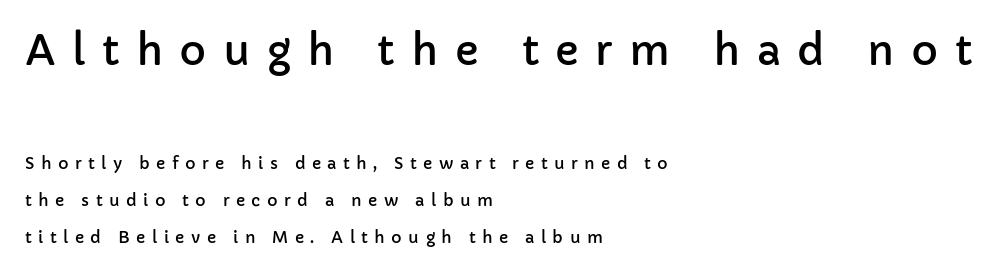
The image shows 41 px sans-serif type, upright; set left-aligned, loose line spacing (2.32x), unusually wide letter spacing (+0.4 em), not underlined; the first (top) block is 2.56x larger; low stroke contrast and a medium x-height.
